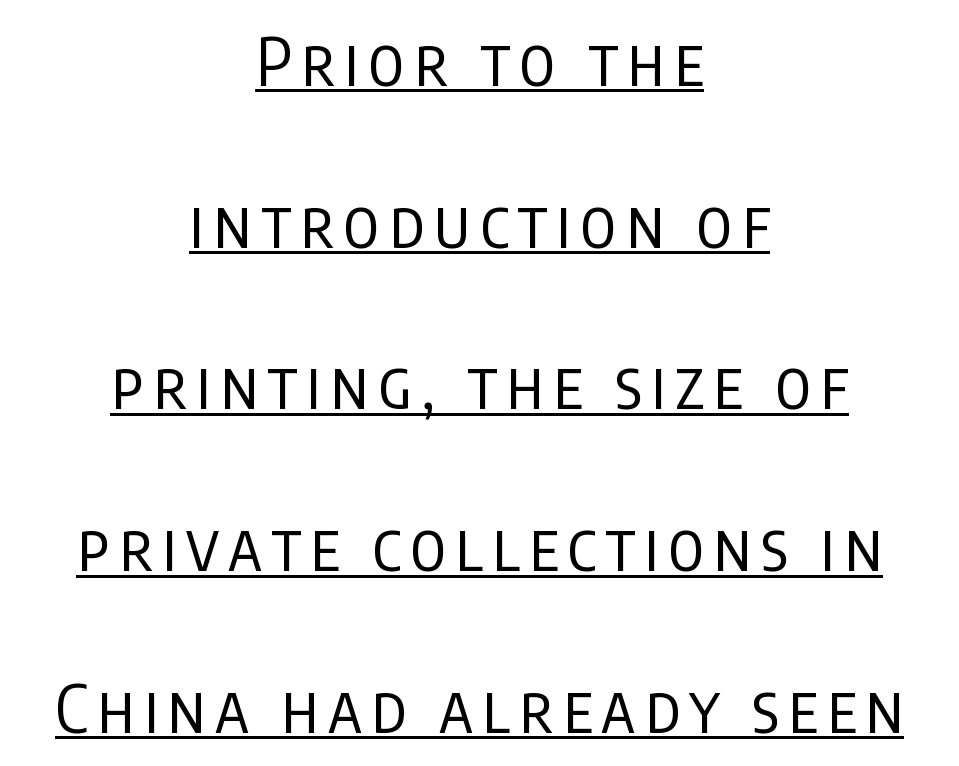
{"serif": "no", "italic": "no", "bold": "no", "weight": "regular", "width": "condensed", "stroke_contrast": "low", "x_height": "large", "monospaced": "no", "underline": "yes", "align": "center", "line_spacing": "loose", "line_spacing_ratio": 2.45, "glyph_px": 66}
